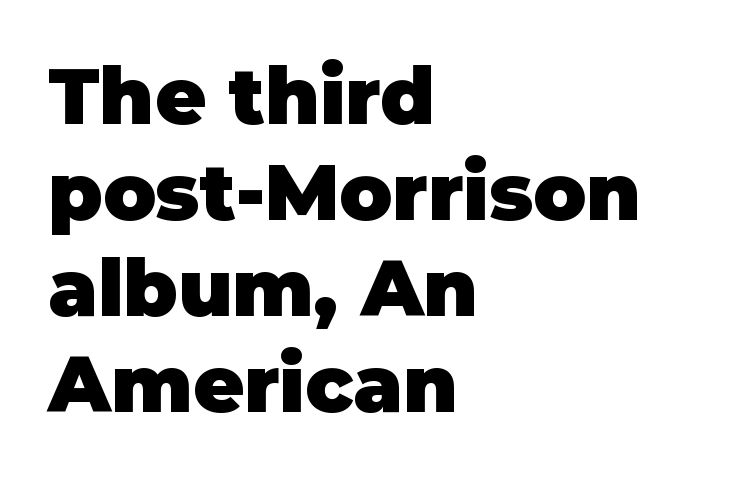
A typesetter would label this face a sans. These words are printed bold, with thick strokes throughout. Bare-footed words on every line. Is the letter spacing exaggerated? No — it looks like the ordinary default. These lines are set flush left with a ragged right edge. The passage shown is typed in a proportional face where columns would drift.
